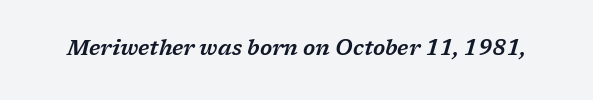
Lines of text with bare space underneath. The rendering keeps characters at their native spacing. The specimen reads as italic at a glance.
